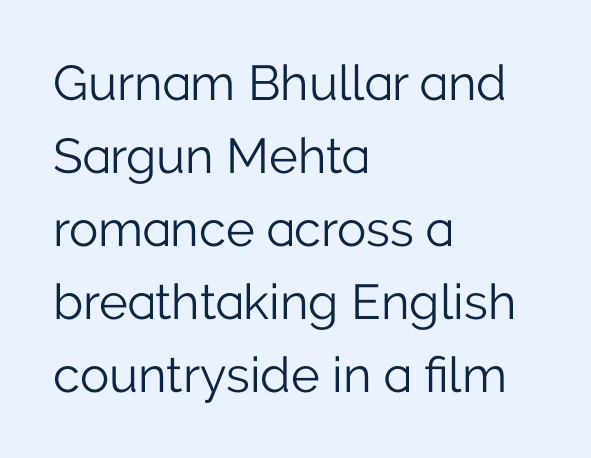
The typeface has the unassuming heft of standard copy or less. No italicization has been applied; the sample stays upright. Line beginnings align vertically; line endings do not. Between one letter and the next there's only the usual sliver of space. Each new line begins a customary step beneath the previous one. The typeface chosen for these lines omits serifs.
